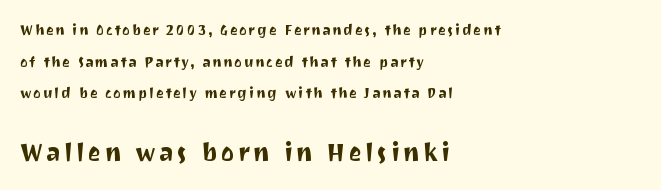
Q: Is the text italic (slanted)? A: No, it is upright.
Q: Is the text underlined? A: No.
Q: How is the paragraph aligned? A: Left-aligned.
Q: Is the spacing between lines tight, normal or loose? A: Loose.
Q: Which block of text is set in a larger size, the first (top) or the second (bottom)? A: The second (bottom) one.
